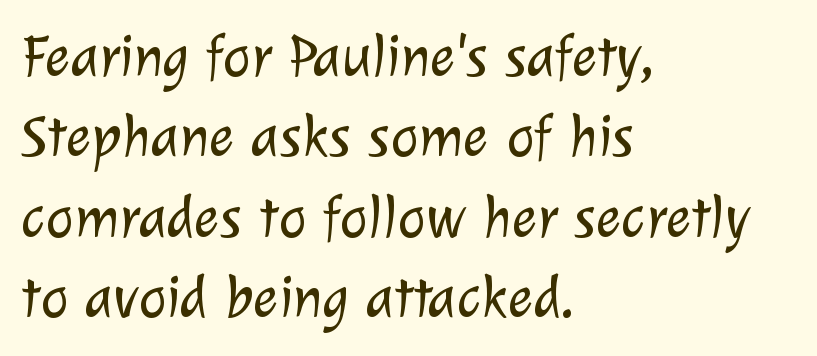
The rendering uses natural spacing where letterforms have individual widths. Horizontally, the lines are justified to the leading edge only. No word sits above an underline. Nothing heavy about these letters — not bold at all. Default kerning and tracking; the words read as compact shapes. Baseline-to-baseline distance is the conventional proportion of letter height.
